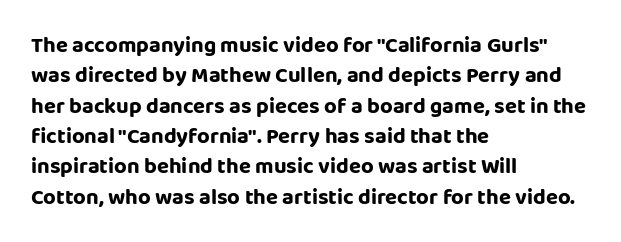
{"italic": "no", "underline": "no", "align": "left", "line_spacing": "normal", "line_spacing_ratio": 1.38, "letter_spacing": "normal", "letter_spacing_em": 0.0, "glyph_px": 22}
